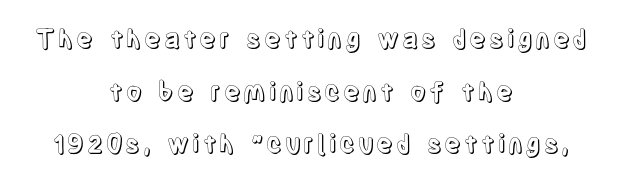
Q: Is the text italic (slanted)? A: No, it is upright.
Q: Is the text underlined? A: No.
Q: How is the paragraph aligned? A: Centered.
Q: Is the spacing between lines tight, normal or loose? A: Loose.
